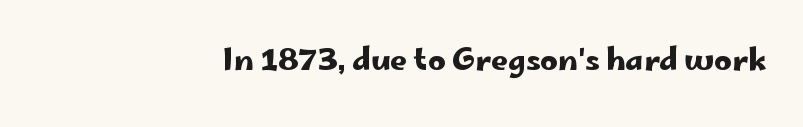
{"serif": "no", "italic": "no", "width": "wide", "stroke_contrast": "low", "x_height": "small", "monospaced": "no", "underline": "no", "align": "right", "letter_spacing": "normal", "letter_spacing_em": 0.0, "glyph_px": 30}
